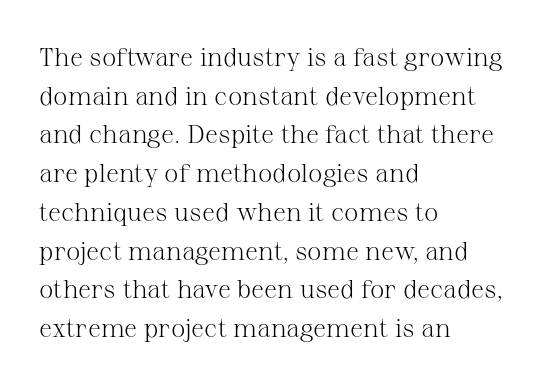
Posture: vertical. The weight tops out at a normal text grade. Words appear dense and cohesive because spacing is normal. If you drew a ruler down the left edge, every line would touch it. Line spacing here is normal. Underline: absent.
